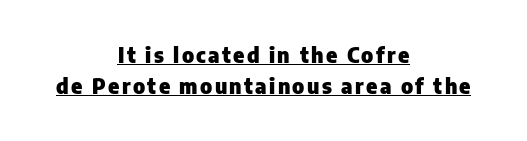
The image shows 21 px bold type, upright; set centered, normal line spacing (1.5x), underlined.
